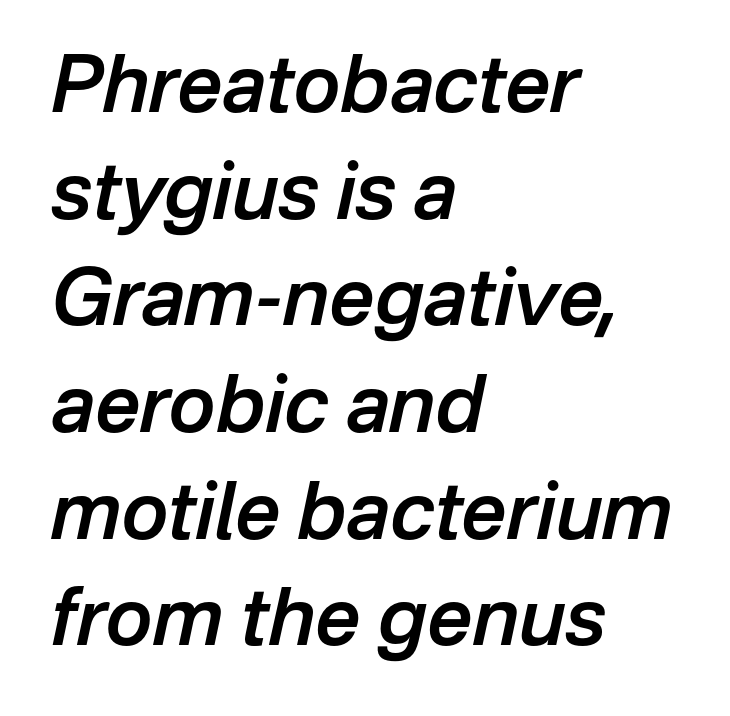
The image shows 79 px semibold type, italic (leaning right); set left-aligned, normal line spacing (1.35x), normal letter spacing, not underlined; low stroke contrast and a medium x-height.
